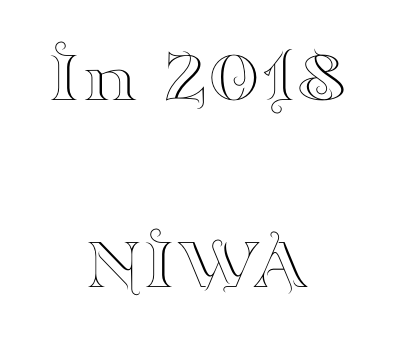
{"serif": "yes", "italic": "no", "width": "wide", "stroke_contrast": "high", "x_height": "small", "monospaced": "no", "underline": "no", "align": "center", "line_spacing": "loose", "line_spacing_ratio": 2.5, "letter_spacing": "normal", "letter_spacing_em": 0.0, "glyph_px": 75}
